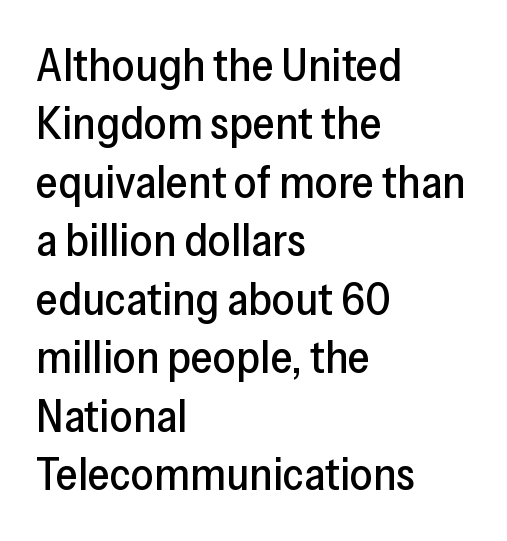
The image shows 45 px sans-serif type, upright; set left-aligned, normal line spacing (1.3x), normal letter spacing, not underlined; low stroke contrast and a medium x-height.
